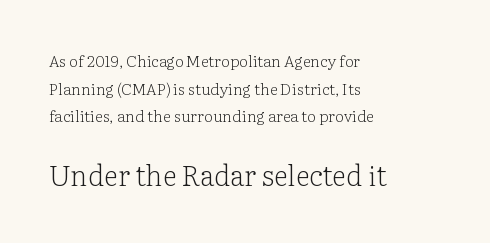
The image shows 28 px light serif type, upright; set left-aligned, line spacing 1.72x, normal letter spacing, not underlined; the second (bottom) block is 1.75x larger; low stroke contrast and a medium x-height.
